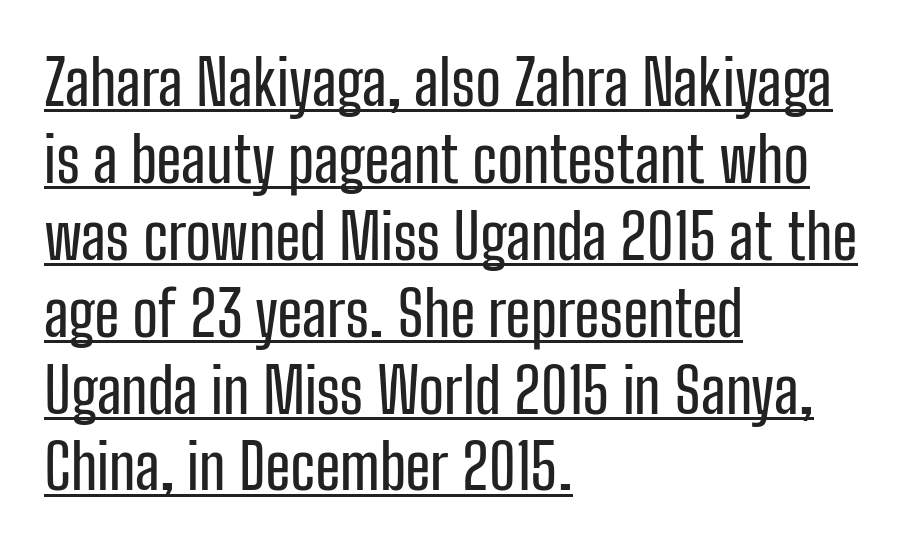
{"serif": "no", "italic": "no", "width": "condensed", "stroke_contrast": "low", "x_height": "medium", "monospaced": "no", "underline": "yes", "align": "left", "line_spacing_ratio": 1.24, "letter_spacing": "normal", "letter_spacing_em": 0.0, "glyph_px": 62}
